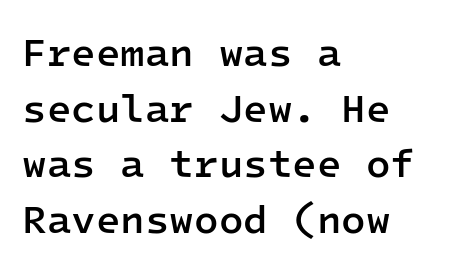
The image shows 40 px semibold sans-serif type, upright, monospaced; set left-aligned, normal line spacing (1.39x), normal letter spacing, not underlined; low stroke contrast and a medium x-height.
